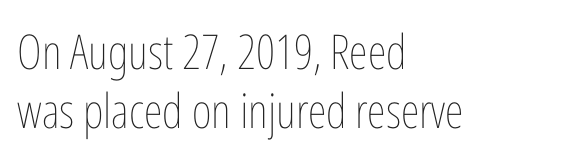
The typeface has the unassuming heft of standard copy or less. In terms of letterspacing, this is plain default setting. Spacing verdict: proportional, widths tailored to each character. Descenders hang freely into open space. This sample is left-justified, so line endings fall wherever the words run out.
